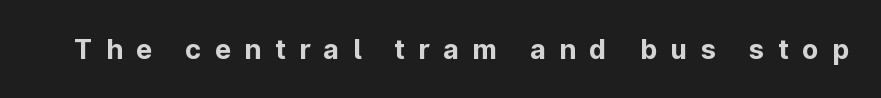
Glyph-to-glyph distance is far greater than everyday printed text. These lines were composed using upright roman letters. The area under the type is left untouched. Weight: bold.
